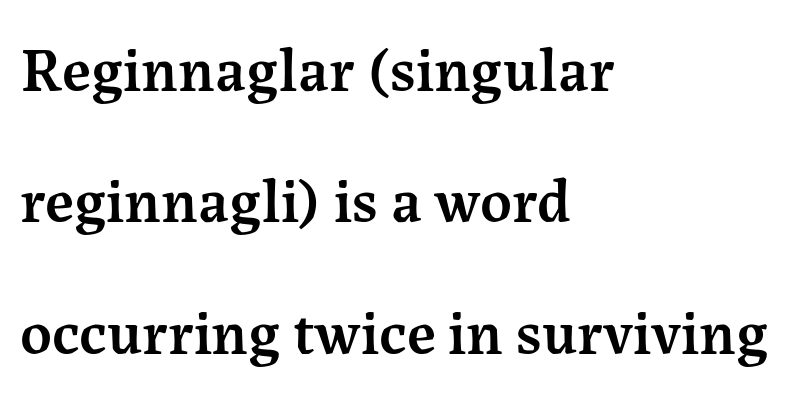
Short note: letters normally spaced. Vertical spacing — loose. You can tell it's not italic because the verticals are truly vertical. On the weight axis this lands at semibold, roughly 600. Is the block centered? No — it sits flush against the left margin.
